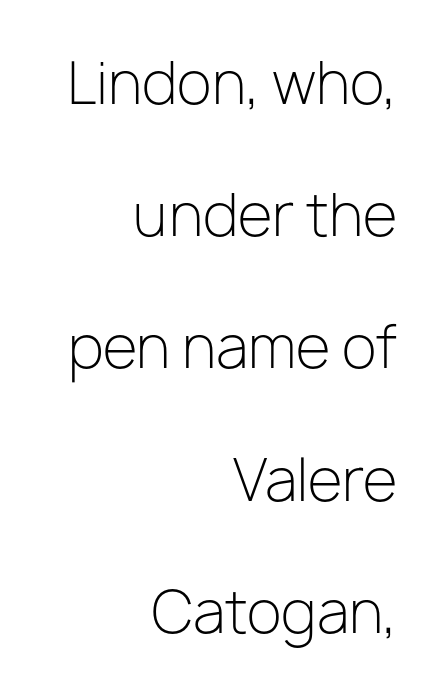
{"serif": "no", "italic": "no", "bold": "no", "weight": "light", "width": "normal", "stroke_contrast": "low", "x_height": "medium", "monospaced": "no", "underline": "no", "align": "right", "line_spacing": "loose", "line_spacing_ratio": 2.32, "letter_spacing": "normal", "letter_spacing_em": 0.0, "glyph_px": 57}
